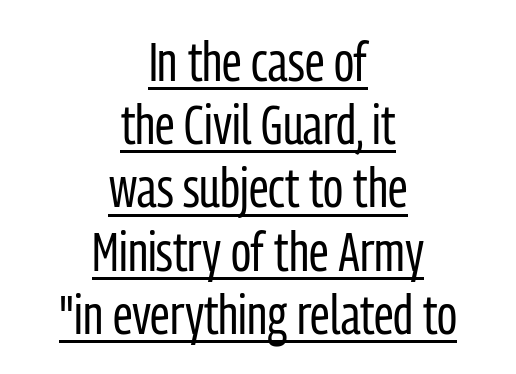
The image shows 55 px regular-weight, condensed sans-serif type, upright; set centered, tight line spacing (1.15x), normal letter spacing, underlined; low stroke contrast and a medium x-height.
